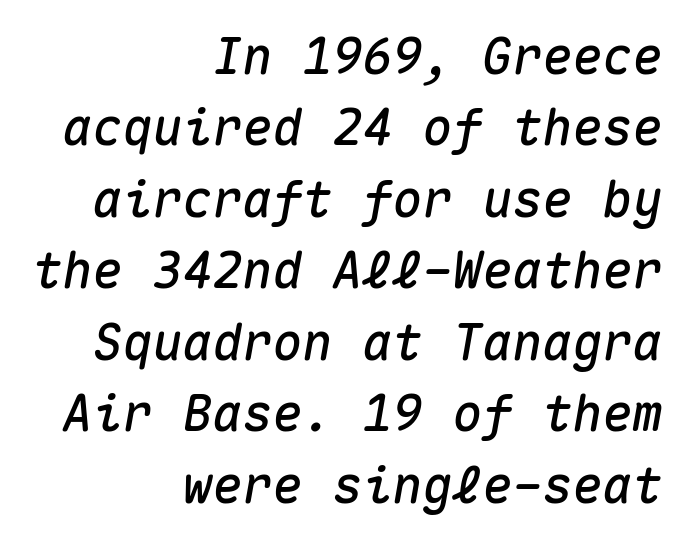
{"italic": "yes", "lean": "right", "slant_degrees": 10, "width": "normal", "stroke_contrast": "medium", "x_height": "medium", "monospaced": "yes", "underline": "no", "align": "right", "line_spacing": "normal", "line_spacing_ratio": 1.43, "letter_spacing": "normal", "letter_spacing_em": 0.0, "glyph_px": 50}
